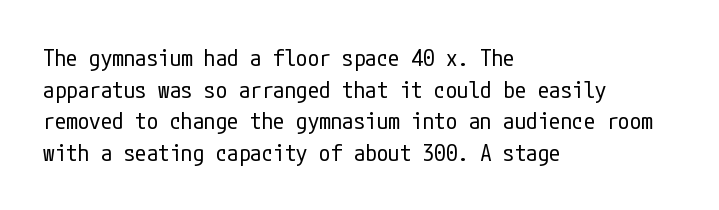
The image shows 23 px text type, upright; set left-aligned, normal line spacing (1.37x), normal letter spacing, not underlined.
